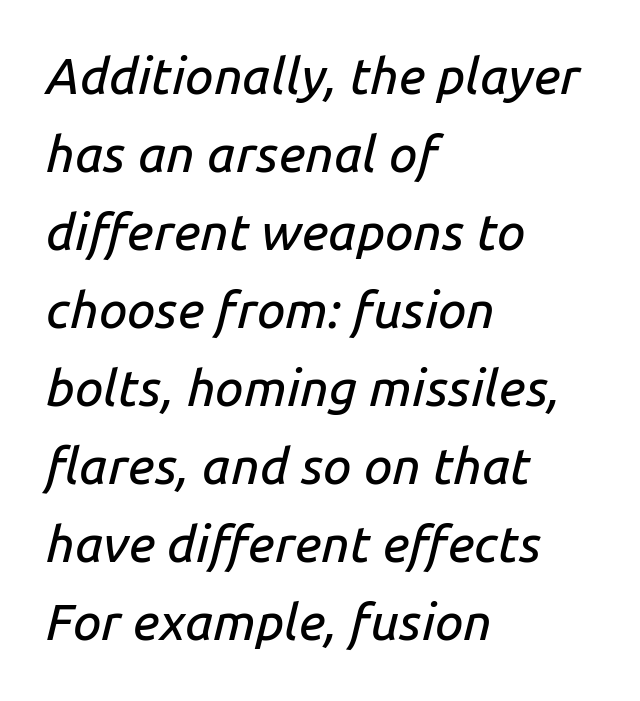
The image shows 51 px text type, italic (leaning right); set left-aligned, normal line spacing (1.53x), normal letter spacing, not underlined; low stroke contrast and a medium x-height.
